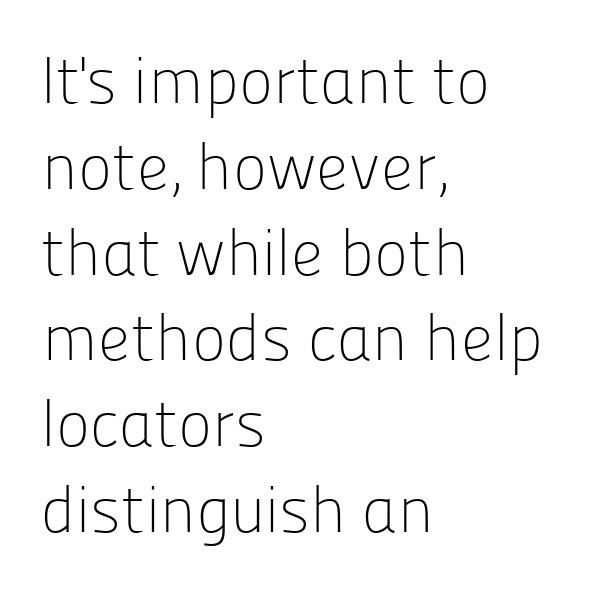
Q: Is the text bold? A: No.
Q: Is the text italic (slanted)? A: No, it is upright.
Q: Is the typeface a serif or a sans-serif typeface? A: Sans-serif.
Q: Is the text underlined? A: No.
Q: How is the paragraph aligned? A: Left-aligned.
Q: Is the spacing between letters normal or unusually wide? A: Normal.
Q: Is the spacing between lines tight, normal or loose? A: Normal.
Q: Width (condensed, normal, or wide)? A: Normal.
Q: Stroke contrast? A: Low.
Q: x-height? A: Medium.
Q: Monospaced? A: No.
